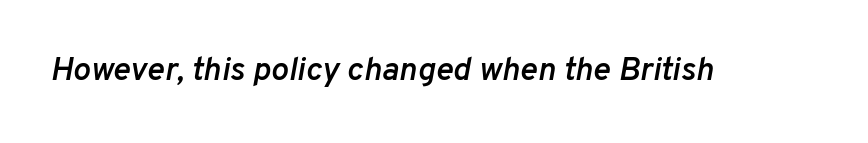
Q: Is the text bold? A: Semi-bold.
Q: Is the text italic (slanted)? A: Yes, it leans right by about 10 degrees.
Q: Is the text underlined? A: No.
Q: Is the spacing between letters normal or unusually wide? A: Normal.
Q: Width (condensed, normal, or wide)? A: Normal.
Q: Stroke contrast? A: Low.
Q: x-height? A: Medium.
Q: Monospaced? A: No.
